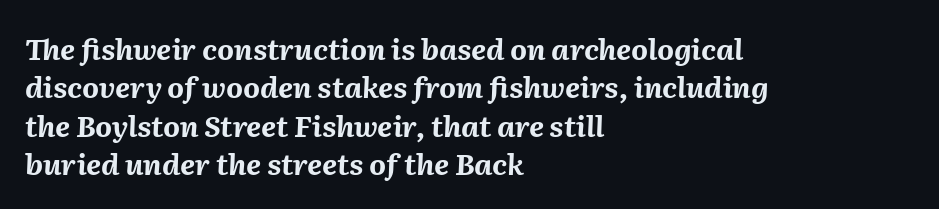
Q: Is the text bold? A: Yes.
Q: Is the text italic (slanted)? A: Yes, it leans right by about 2 degrees.
Q: Is the text underlined? A: No.
Q: How is the paragraph aligned? A: Left-aligned.
Q: Is the spacing between letters normal or unusually wide? A: Normal.
Q: Is the spacing between lines tight, normal or loose? A: Normal.
Q: Width (condensed, normal, or wide)? A: Normal.
Q: Stroke contrast? A: Medium.
Q: x-height? A: Medium.
Q: Monospaced? A: No.
